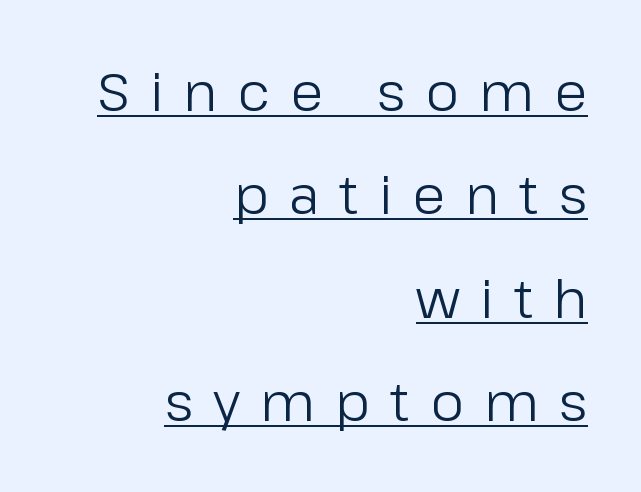
Q: Is the text bold? A: No.
Q: Is the text italic (slanted)? A: No, it is upright.
Q: Is the typeface a serif or a sans-serif typeface? A: Sans-serif.
Q: Is the text underlined? A: Yes.
Q: How is the paragraph aligned? A: Right-aligned.
Q: Is the spacing between letters normal or unusually wide? A: Unusually wide.
Q: Is the spacing between lines tight, normal or loose? A: Loose.
Q: Width (condensed, normal, or wide)? A: Normal.
Q: Stroke contrast? A: Low.
Q: x-height? A: Medium.
Q: Monospaced? A: No.
